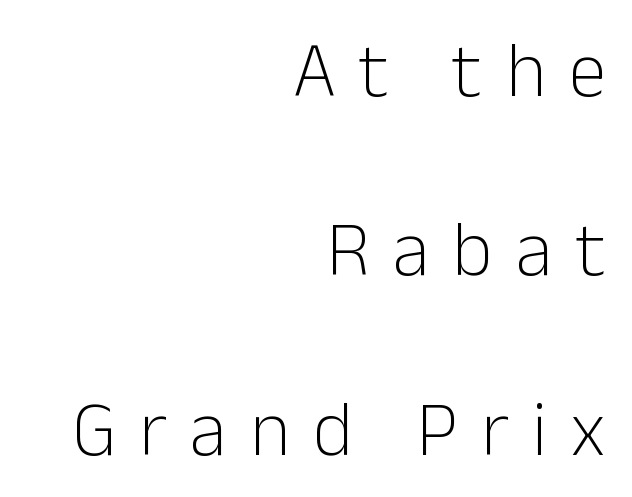
{"serif": "no", "italic": "no", "bold": "no", "weight": "light", "width": "normal", "stroke_contrast": "low", "x_height": "medium", "monospaced": "no", "underline": "no", "align": "right", "line_spacing": "loose", "line_spacing_ratio": 2.33, "letter_spacing": "wide", "letter_spacing_em": 0.3, "glyph_px": 77}
